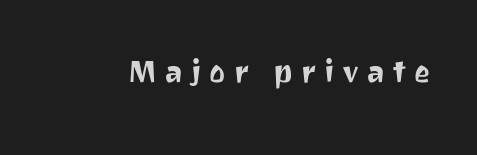
Designer's note — italics off, roman on. Descenders hang freely into open space. These lines have a slow, spaced-out rhythm from letter to letter. In terms of letterform style, serifs are entirely absent. Note the varied advance widths — an 'i' is clearly narrower than an 'm'.
